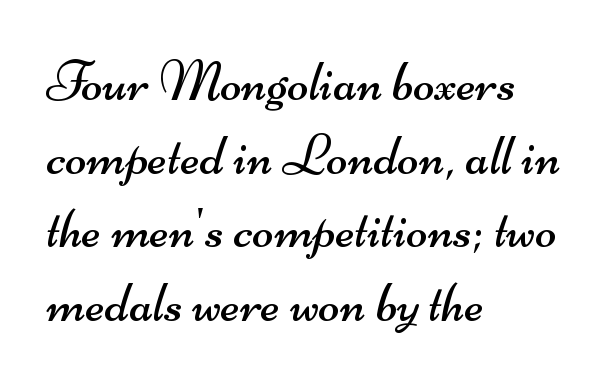
Q: Is the text bold? A: No.
Q: Is the typeface a serif or a sans-serif typeface? A: Sans-serif.
Q: Is the text underlined? A: No.
Q: How is the paragraph aligned? A: Left-aligned.
Q: Is the spacing between letters normal or unusually wide? A: Normal.
Q: Is the spacing between lines tight, normal or loose? A: Normal.
Q: Width (condensed, normal, or wide)? A: Wide.
Q: Stroke contrast? A: Medium.
Q: x-height? A: Small.
Q: Monospaced? A: No.
